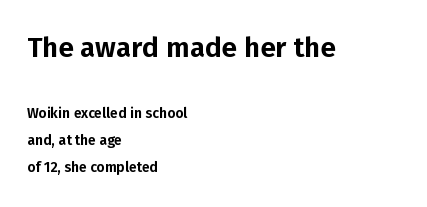
The designer went with a sans here, leaving each stem footless. The lettering stays uniformly vertical, giving the passage a roman look. Tracking value appears to be zero — textbook default spacing. Line starts are locked; line ends wander.
